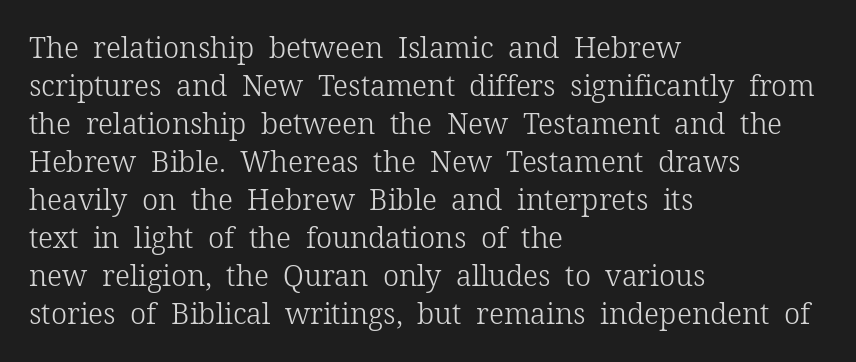
The image shows 29 px light serif type, upright; set left-aligned, normal line spacing (1.31x), normal letter spacing, not underlined; low stroke contrast and a medium x-height.
